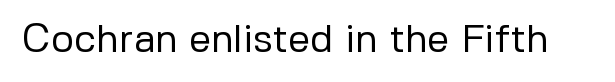
Q: Is the text bold? A: No.
Q: Is the text italic (slanted)? A: No, it is upright.
Q: Is the typeface a serif or a sans-serif typeface? A: Sans-serif.
Q: Is the text underlined? A: No.
Q: Is the spacing between letters normal or unusually wide? A: Normal.
Q: Width (condensed, normal, or wide)? A: Normal.
Q: Stroke contrast? A: Low.
Q: x-height? A: Medium.
Q: Monospaced? A: No.
